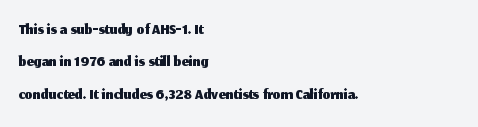
{"italic": "no", "underline": "no", "align": "left", "line_spacing": "normal", "line_spacing_ratio": 1.3, "letter_spacing": "normal", "letter_spacing_em": 0.0, "glyph_px": 25}
